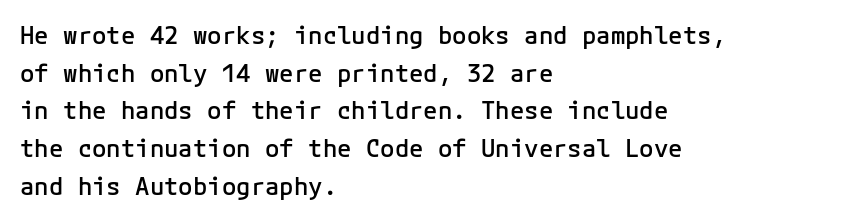
Q: Is the text bold? A: Semi-bold.
Q: Is the text italic (slanted)? A: No, it is upright.
Q: Is the text underlined? A: No.
Q: How is the paragraph aligned? A: Left-aligned.
Q: Is the spacing between letters normal or unusually wide? A: Normal.
Q: Is the spacing between lines tight, normal or loose? A: Normal.
